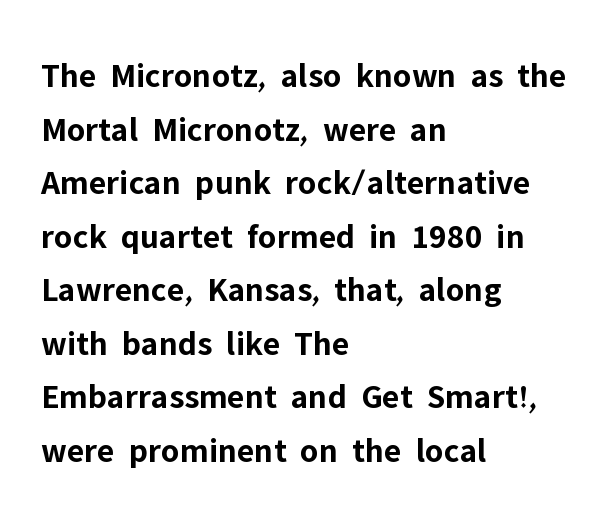
The image shows 35 px bold sans-serif type, upright; set left-aligned, normal line spacing (1.53x), normal letter spacing, not underlined; low stroke contrast and a medium x-height.
